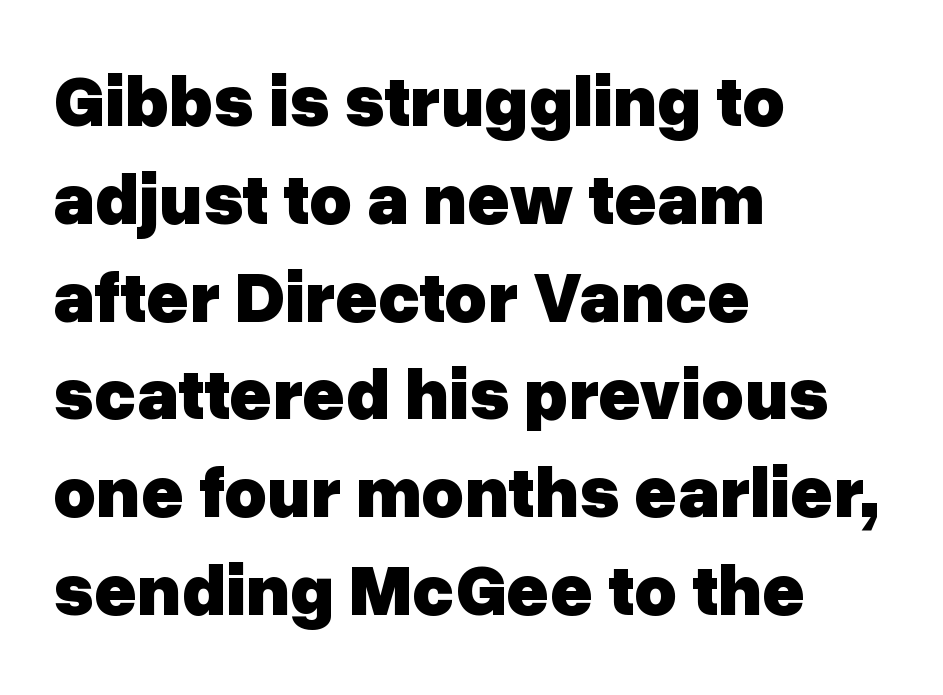
Thick stems and heavy bowls — unmistakably bold. The letters sit at their default tracking, neither squeezed nor spread. This rendering features lettering with no underline. Are there feet on the stems? There aren't — it's a sans.
